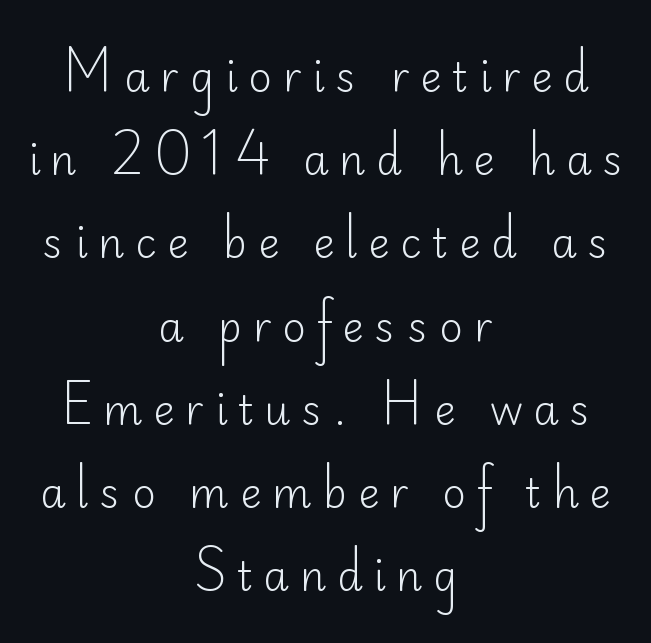
Bare-footed words on every line. Glyph-to-glyph distance is far greater than everyday printed text. Spacing verdict: proportional, widths tailored to each character. Nothing heavy about these letters — not bold at all.
